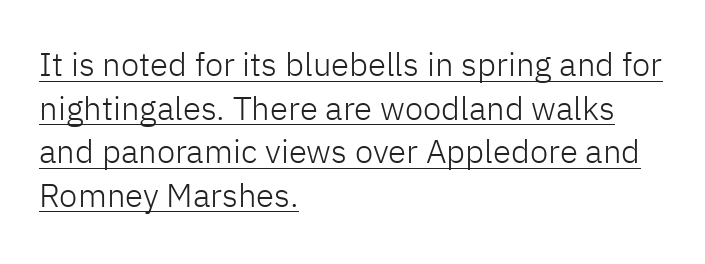
Does the type have serifs? No, each stem ends abruptly. The lettering holds an erect, upright posture throughout. Between one letter and the next there's only the usual sliver of space. Compared with undecorated copy, this sample adds a rule below the words.
